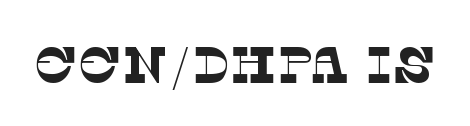
{"serif": "yes", "bold": "no", "weight": "thin", "width": "normal", "stroke_contrast": "low", "x_height": "large", "monospaced": "no", "underline": "no", "letter_spacing": "normal", "letter_spacing_em": 0.0, "glyph_px": 51}
